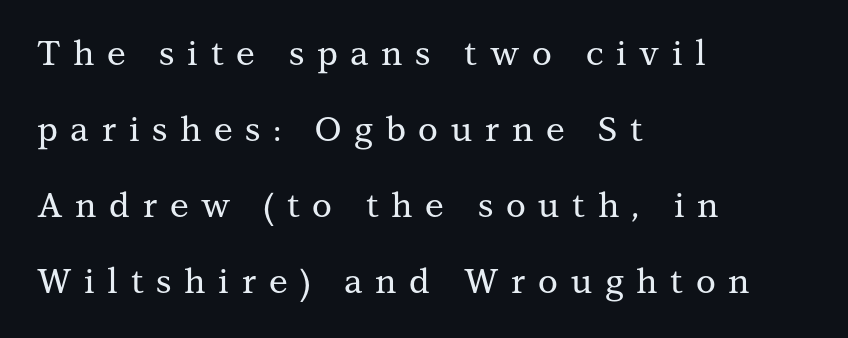
{"serif": "yes", "italic": "no", "width": "normal", "stroke_contrast": "medium", "x_height": "medium", "monospaced": "no", "underline": "no", "align": "left", "line_spacing": "loose", "line_spacing_ratio": 2.24, "letter_spacing": "wide", "letter_spacing_em": 0.37, "glyph_px": 34}
